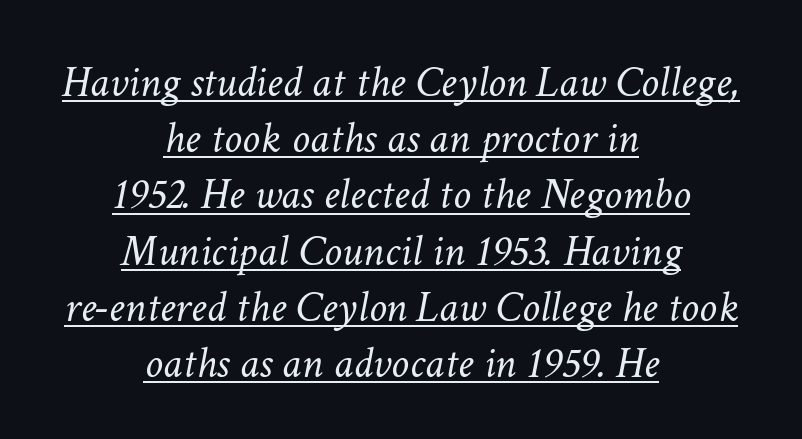
Q: Is the text bold? A: No.
Q: Is the text italic (slanted)? A: Yes, it leans right by about 11 degrees.
Q: Is the text underlined? A: Yes.
Q: How is the paragraph aligned? A: Centered.
Q: Is the spacing between letters normal or unusually wide? A: Normal.
Q: Is the spacing between lines tight, normal or loose? A: Normal.
Q: Width (condensed, normal, or wide)? A: Normal.
Q: Stroke contrast? A: Low.
Q: x-height? A: Medium.
Q: Monospaced? A: No.
